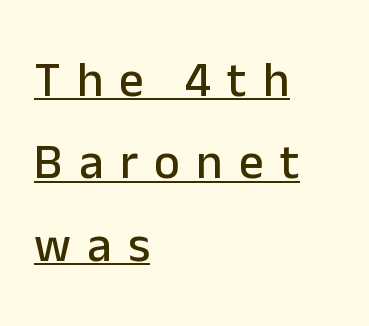
{"serif": "no", "italic": "no", "width": "normal", "stroke_contrast": "low", "x_height": "medium", "monospaced": "no", "underline": "yes", "align": "left", "line_spacing": "normal", "line_spacing_ratio": 1.68, "letter_spacing": "wide", "letter_spacing_em": 0.33, "glyph_px": 49}
